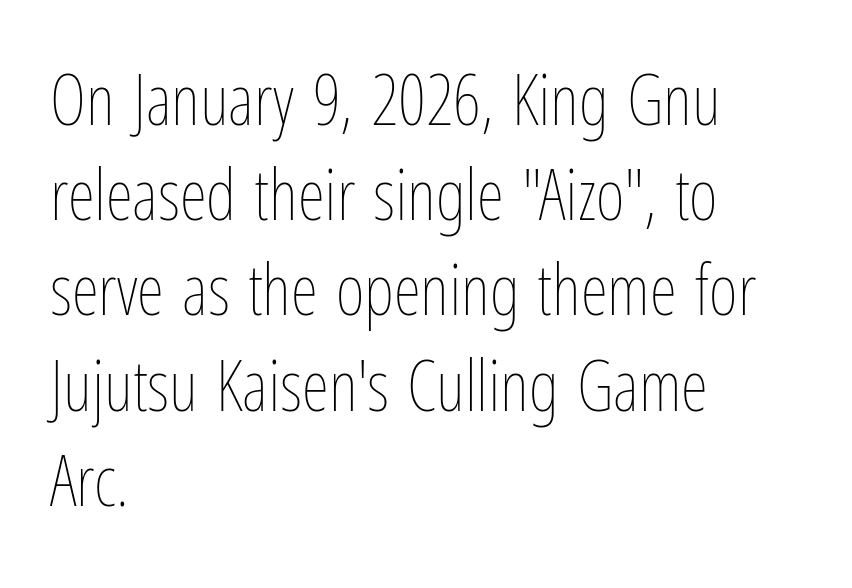
Q: Is the text bold? A: No.
Q: Is the text italic (slanted)? A: No, it is upright.
Q: Is the text underlined? A: No.
Q: How is the paragraph aligned? A: Left-aligned.
Q: Is the spacing between letters normal or unusually wide? A: Normal.
Q: Is the spacing between lines tight, normal or loose? A: Normal.
Q: Width (condensed, normal, or wide)? A: Condensed.
Q: Stroke contrast? A: Low.
Q: x-height? A: Medium.
Q: Monospaced? A: No.
